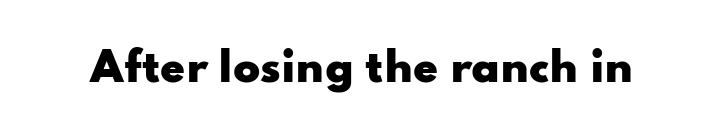
The image shows 40 px heavy, wide sans-serif type, upright; set normal letter spacing, not underlined; low stroke contrast and a small x-height.
